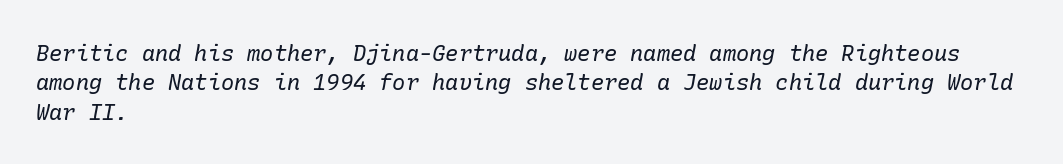
The image shows 22 px text type, italic (leaning right); set left-aligned, normal line spacing (1.34x), normal letter spacing, not underlined.
